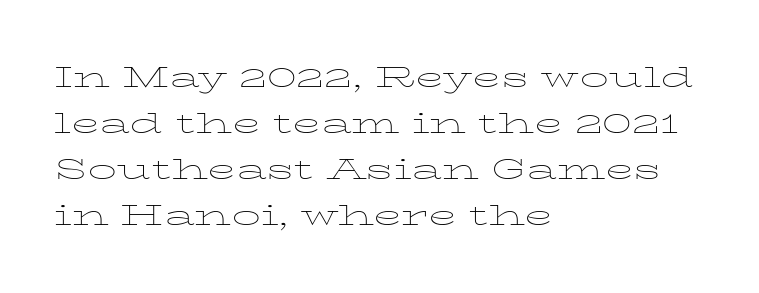
The image shows 29 px thin, wide serif type, upright; set left-aligned, normal line spacing (1.59x), normal letter spacing, not underlined; low stroke contrast and a medium x-height.
